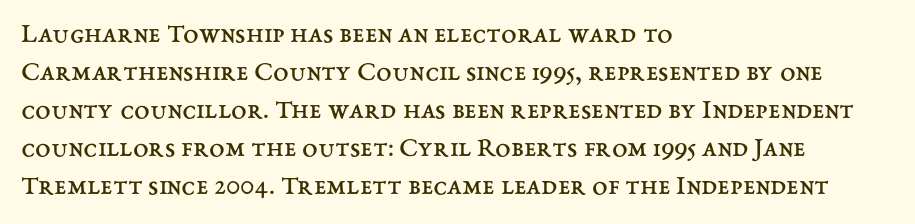
The image shows 28 px regular-weight type, upright; set left-aligned, normal line spacing (1.36x), normal letter spacing, not underlined; medium stroke contrast and a medium x-height.
